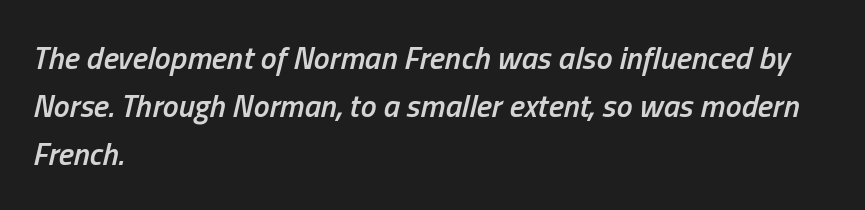
Q: Is the text bold? A: Semi-bold.
Q: Is the text italic (slanted)? A: Yes, it leans right by about 13 degrees.
Q: Is the text underlined? A: No.
Q: How is the paragraph aligned? A: Left-aligned.
Q: Is the spacing between letters normal or unusually wide? A: Normal.
Q: Is the spacing between lines tight, normal or loose? A: Normal.
Q: Width (condensed, normal, or wide)? A: Condensed.
Q: Stroke contrast? A: Low.
Q: x-height? A: Medium.
Q: Monospaced? A: No.
